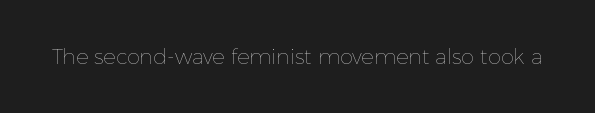
The passage shown is not underscored anywhere. The font's upright variant was chosen for this text. Stems here are at most as thick as an everyday book face. Observe the ordinary spacing: letters are neighbours, not strangers.
